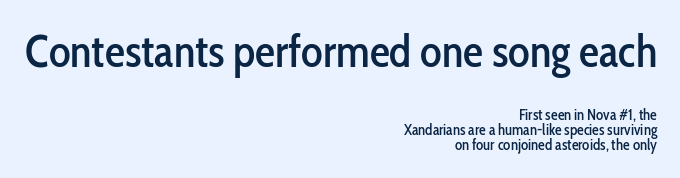
{"serif": "no", "italic": "no", "width": "condensed", "stroke_contrast": "low", "x_height": "medium", "monospaced": "no", "underline": "no", "align": "right", "line_spacing": "tight", "line_spacing_ratio": 1.02, "letter_spacing": "normal", "letter_spacing_em": 0.0, "larger_block": "first", "size_ratio": 3.0, "glyph_px": 45}
